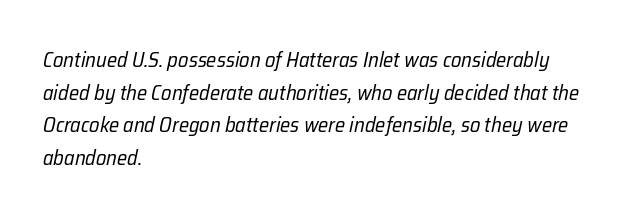
The horizontal fit of the characters is conventional and even. Every row of glyphs begins at an identical x-position on the left. You can tell it's italic because the verticals aren't actually vertical. Weight class: somewhere from thin through regular. The rows are spaced the way most documents space them.
